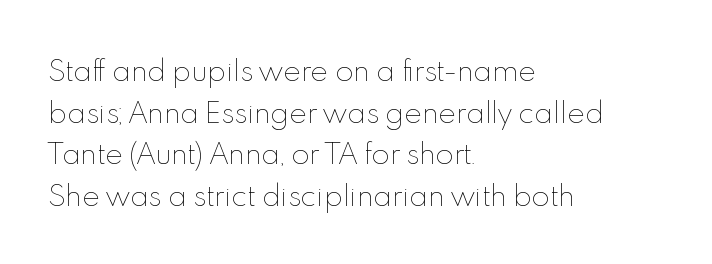
Q: Is the text bold? A: No.
Q: Is the text italic (slanted)? A: No, it is upright.
Q: Is the text underlined? A: No.
Q: How is the paragraph aligned? A: Left-aligned.
Q: Is the spacing between letters normal or unusually wide? A: Normal.
Q: Is the spacing between lines tight, normal or loose? A: Normal.
